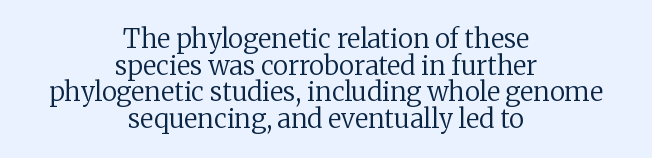
Is there much room between lines? No — they nearly touch. Visually the block forms a symmetrical silhouette, jagged on both flanks. Rendered with straight, roman letterforms. No letter is thick-stroked: the sample isn't bold. Compared with typical body copy, the letter spacing here is the same. Anything drawn beneath the words? Only blank space.
